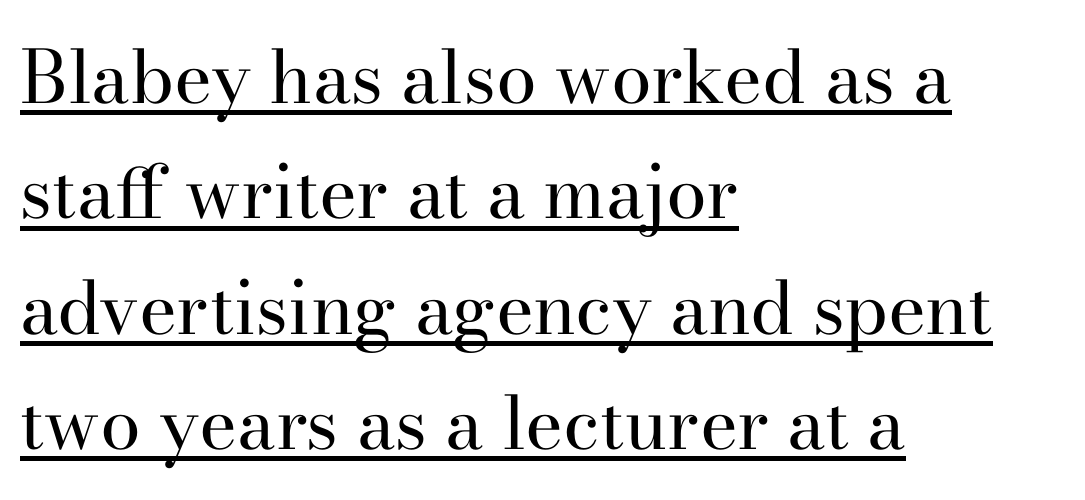
Q: Is the text bold? A: No.
Q: Is the text italic (slanted)? A: No, it is upright.
Q: Is the typeface a serif or a sans-serif typeface? A: Serif.
Q: Is the text underlined? A: Yes.
Q: How is the paragraph aligned? A: Left-aligned.
Q: Is the spacing between letters normal or unusually wide? A: Normal.
Q: Is the spacing between lines tight, normal or loose? A: Normal.
Q: Width (condensed, normal, or wide)? A: Normal.
Q: Stroke contrast? A: High.
Q: x-height? A: Small.
Q: Monospaced? A: No.
